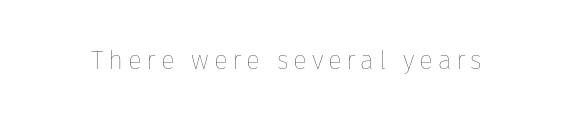
The image shows 26 px text type, upright; set not underlined.
